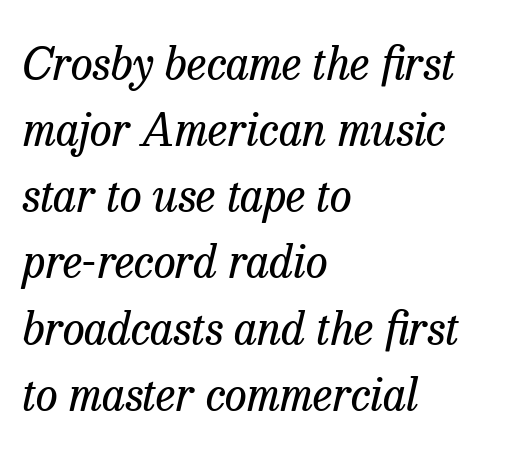
The image shows 45 px regular-weight serif type, italic (leaning right); set left-aligned, normal line spacing (1.47x), normal letter spacing, not underlined; low stroke contrast and a medium x-height.
